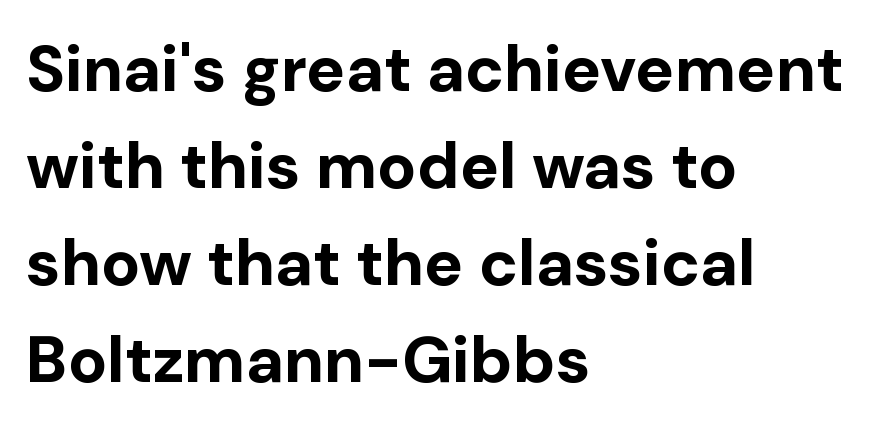
Q: Is the text bold? A: Yes.
Q: Is the text italic (slanted)? A: No, it is upright.
Q: Is the typeface a serif or a sans-serif typeface? A: Sans-serif.
Q: Is the text underlined? A: No.
Q: How is the paragraph aligned? A: Left-aligned.
Q: Is the spacing between letters normal or unusually wide? A: Normal.
Q: Is the spacing between lines tight, normal or loose? A: Normal.
Q: Width (condensed, normal, or wide)? A: Normal.
Q: Stroke contrast? A: Low.
Q: x-height? A: Medium.
Q: Monospaced? A: No.
